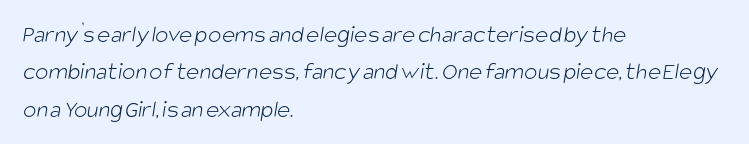
Q: Is the text bold? A: No.
Q: Is the text underlined? A: No.
Q: How is the paragraph aligned? A: Left-aligned.
Q: Is the spacing between letters normal or unusually wide? A: Normal.
Q: Is the spacing between lines tight, normal or loose? A: Normal.
